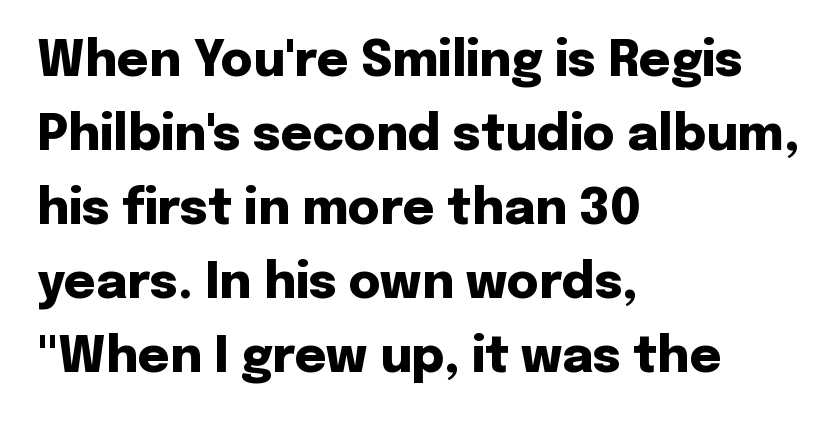
The ragged edge is on the right, which tells us the setting is flush left. A full-strength bold gives these letters their thick strokes. How are the letters spaced? Ordinarily, with no added tracking. Type style note: lacks serifs. The letters stand upright; this is a roman face.
